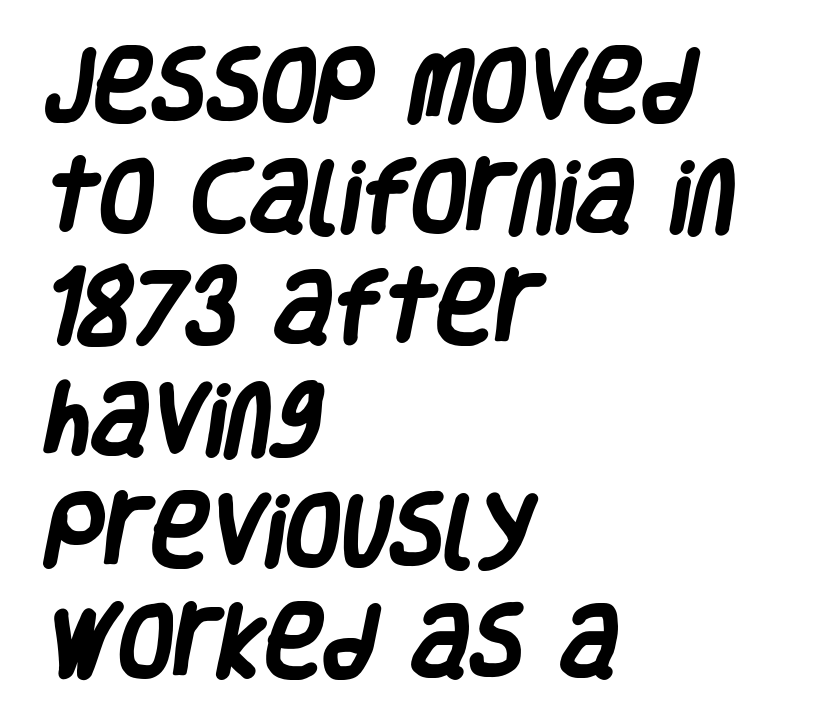
Q: Is the text bold? A: Yes.
Q: Is the typeface a serif or a sans-serif typeface? A: Sans-serif.
Q: Is the text underlined? A: No.
Q: How is the paragraph aligned? A: Left-aligned.
Q: Is the spacing between letters normal or unusually wide? A: Normal.
Q: Is the spacing between lines tight, normal or loose? A: Normal.
Q: Width (condensed, normal, or wide)? A: Condensed.
Q: Stroke contrast? A: Low.
Q: x-height? A: Large.
Q: Monospaced? A: No.
